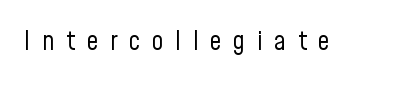
Plain, unruled lines of type. Notice how the stems are strictly vertical — no italics here. Is the letter spacing exaggerated? Yes — the characters are pushed far apart. Is the type heavy? It reads as light-to-regular instead.
